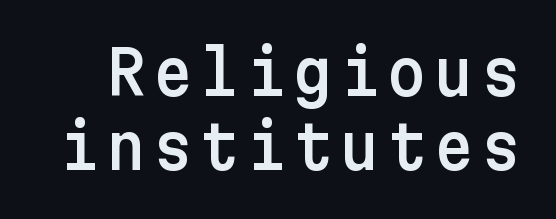
{"serif": "no", "italic": "no", "width": "normal", "stroke_contrast": "low", "x_height": "medium", "underline": "no", "line_spacing_ratio": 1.22, "glyph_px": 61}
